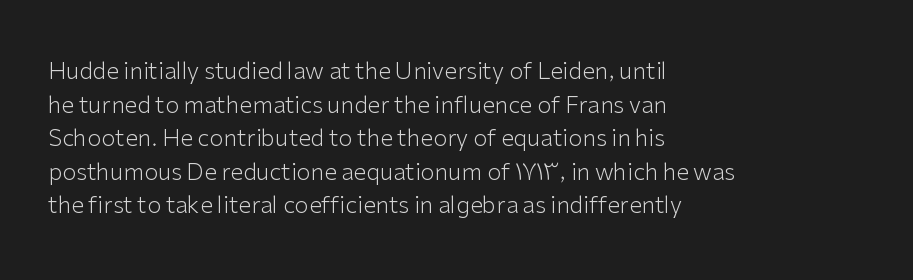
What stands out about the letter spacing? Nothing — it is the standard amount. Type without underlining. You can tell it's not italic because the verticals are truly vertical. Is there much room between lines? A standard amount, neither cramped nor airy.
